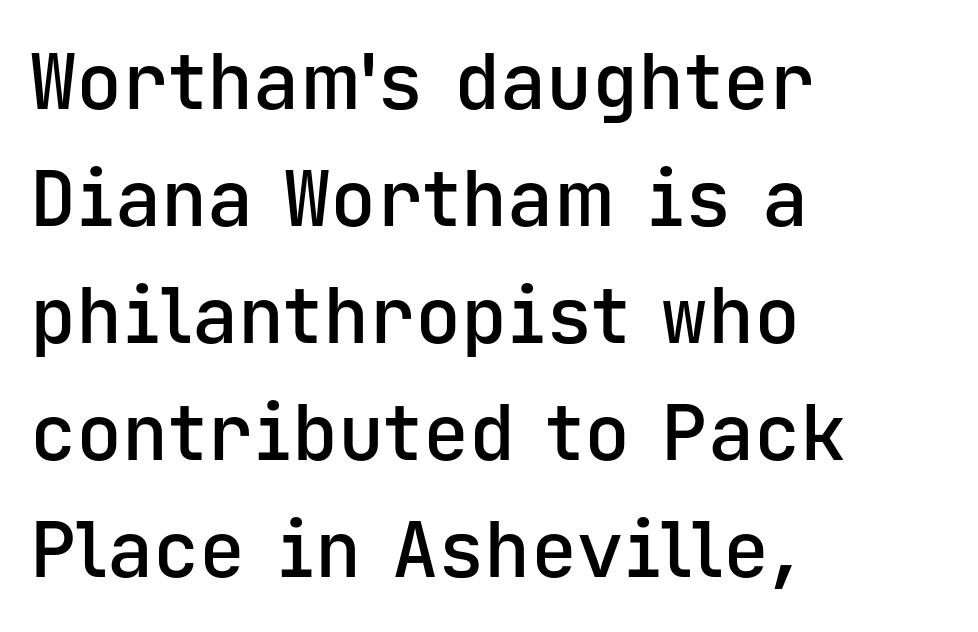
The glyphs are unaccompanied by any horizontal stroke below them. The characters display no serif detailing; their extremities are plain. Monospaced: the letters line up in strict vertical columns. The rows are spaced the way most documents space them.
